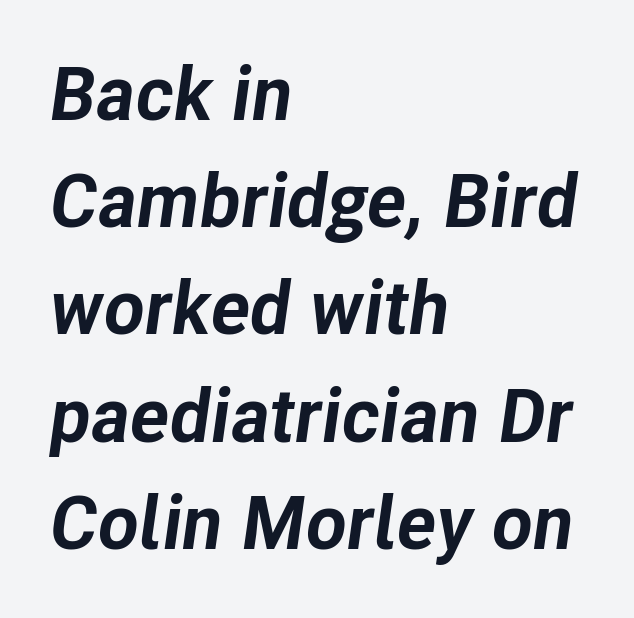
The image shows 75 px bold type, italic (leaning right); set left-aligned, normal line spacing (1.43x), normal letter spacing, not underlined; low stroke contrast and a medium x-height.
